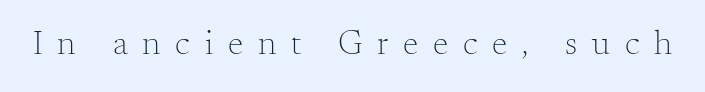
Q: Is the text bold? A: No.
Q: Is the text italic (slanted)? A: No, it is upright.
Q: Is the typeface a serif or a sans-serif typeface? A: Serif.
Q: Is the text underlined? A: No.
Q: Is the spacing between letters normal or unusually wide? A: Unusually wide.
Q: Width (condensed, normal, or wide)? A: Normal.
Q: Stroke contrast? A: Medium.
Q: x-height? A: Small.
Q: Monospaced? A: No.
